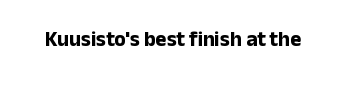
{"italic": "no", "bold": "yes", "underline": "no", "letter_spacing": "normal", "letter_spacing_em": 0.0, "glyph_px": 21}
